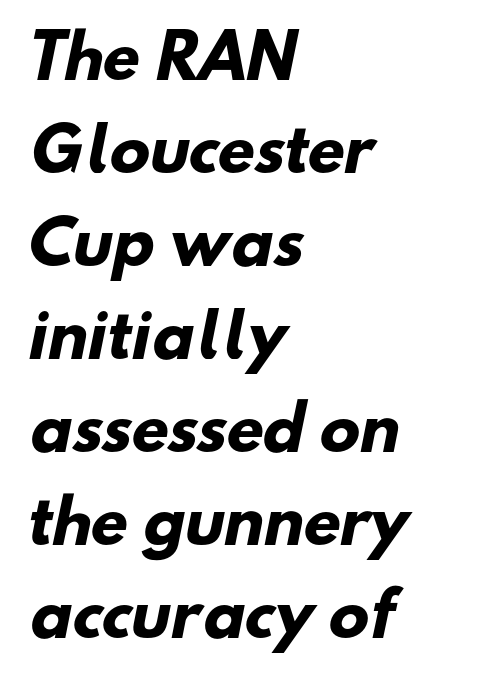
{"serif": "no", "bold": "yes", "weight": "heavy", "width": "normal", "stroke_contrast": "low", "x_height": "small", "monospaced": "no", "underline": "no", "align": "left", "line_spacing": "normal", "line_spacing_ratio": 1.55, "letter_spacing": "normal", "letter_spacing_em": 0.0, "glyph_px": 60}
